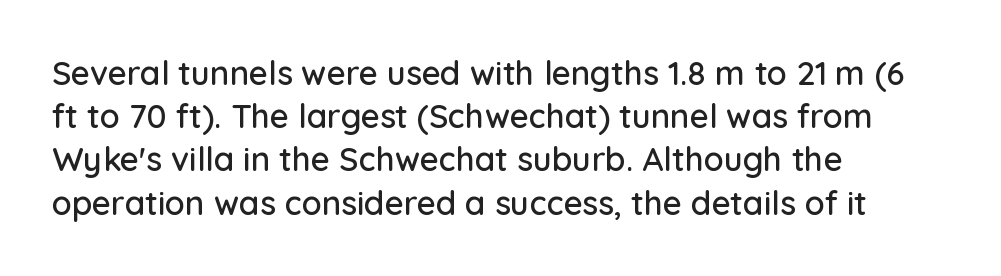
Q: Is the text italic (slanted)? A: No, it is upright.
Q: Is the typeface a serif or a sans-serif typeface? A: Sans-serif.
Q: Is the text underlined? A: No.
Q: How is the paragraph aligned? A: Left-aligned.
Q: Is the spacing between letters normal or unusually wide? A: Normal.
Q: Is the spacing between lines tight, normal or loose? A: Normal.
Q: Width (condensed, normal, or wide)? A: Normal.
Q: Stroke contrast? A: Low.
Q: x-height? A: Medium.
Q: Monospaced? A: No.
